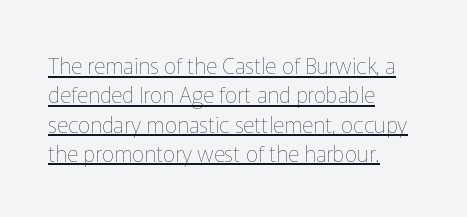
The image shows 22 px text type, upright; set left-aligned, normal line spacing (1.33x), normal letter spacing, underlined.
